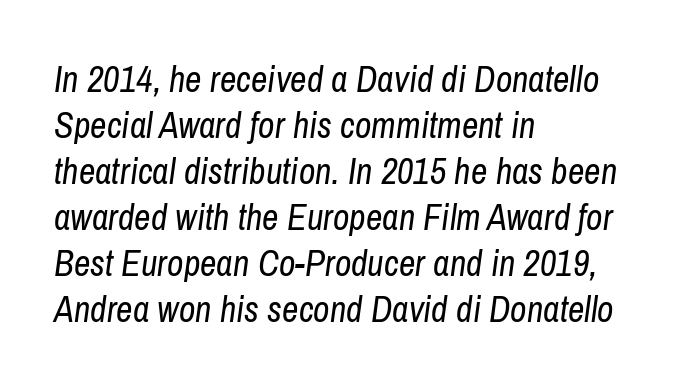
The image shows 36 px regular-weight, condensed type, italic (leaning right); set left-aligned, normal line spacing (1.28x), normal letter spacing, not underlined; low stroke contrast and a medium x-height.
